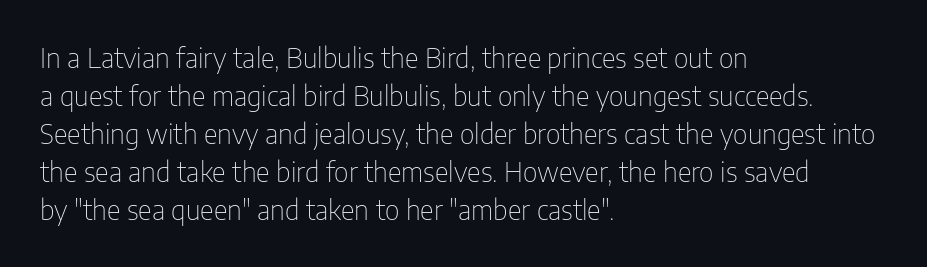
{"italic": "no", "bold": "no", "underline": "no", "align": "left", "line_spacing": "normal", "line_spacing_ratio": 1.41, "letter_spacing": "normal", "letter_spacing_em": 0.0, "glyph_px": 27}
